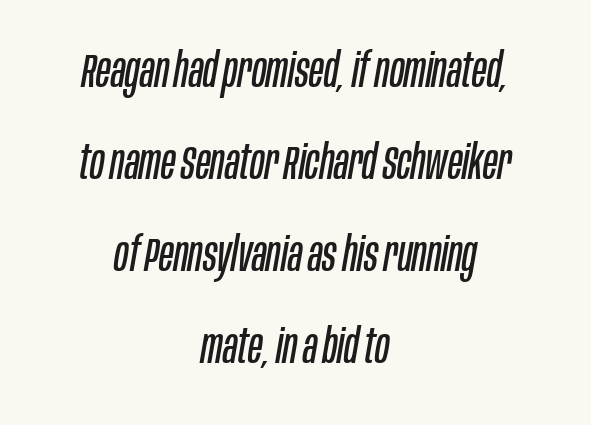
{"italic": "yes", "lean": "right", "slant_degrees": 10, "bold": "no", "weight": "regular", "width": "condensed", "stroke_contrast": "low", "x_height": "large", "monospaced": "no", "underline": "no", "align": "center", "line_spacing": "loose", "line_spacing_ratio": 1.96, "letter_spacing": "normal", "letter_spacing_em": 0.0, "glyph_px": 47}
